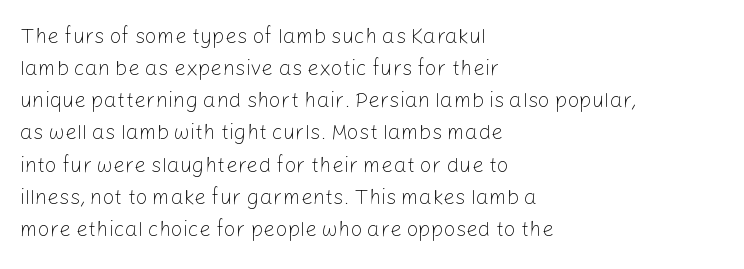
Is the block centered? No — it sits flush against the left margin. Honestly, the row spacing looks completely unremarkable. Check under the words: just untouched page. Ascenders rise straight up at ninety degrees. Nobody touched the tracking dial on this one.
